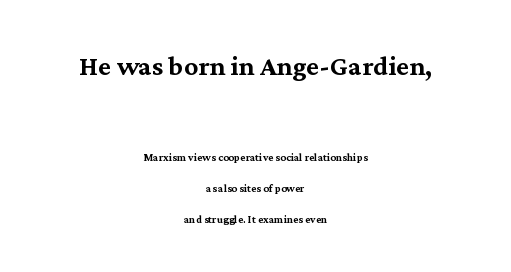
If you drew a line through each stem, it would be perfectly vertical. Are there feet on the stems? There are — it's a serif. The line texture is even and compact thanks to regular tracking. The upper block of text is set noticeably larger than the block beneath it. The whitespace from short lines is split evenly between both sides.
